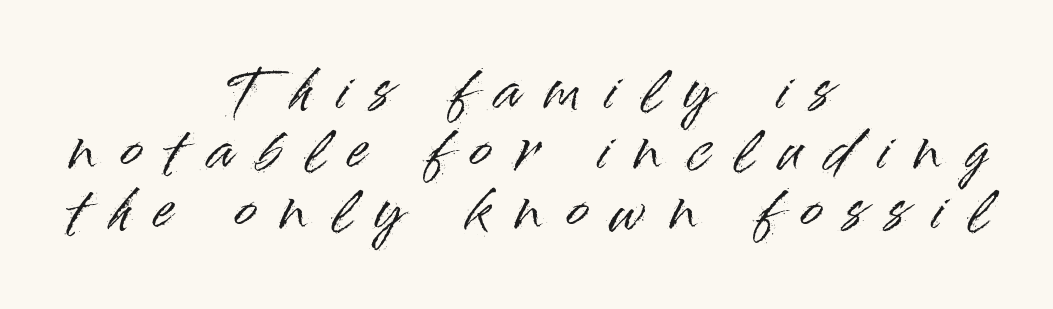
{"serif": "no", "width": "normal", "stroke_contrast": "high", "x_height": "small", "monospaced": "no", "underline": "no", "align": "center", "line_spacing": "tight", "line_spacing_ratio": 1.13, "letter_spacing": "wide", "letter_spacing_em": 0.46, "glyph_px": 53}
